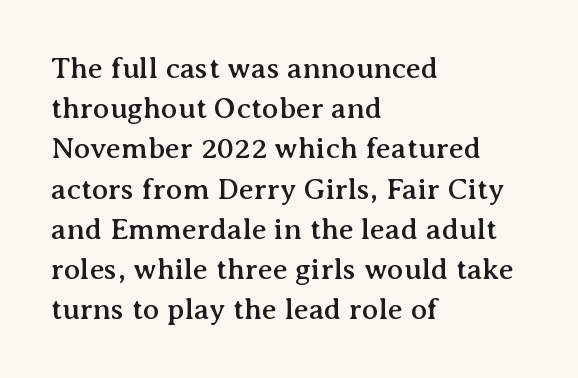
The image shows 30 px serif type, upright; set left-aligned, normal line spacing (1.34x), normal letter spacing, not underlined; medium stroke contrast and a medium x-height.
